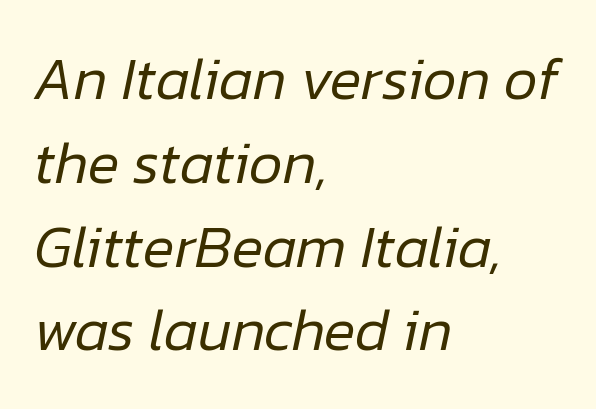
The lines sit at an ordinary, default distance from one another. Spacing between characters is what you'd get straight out of the box. Weight: not bold — regular or lighter. Descenders are the only things crossing below the line.
